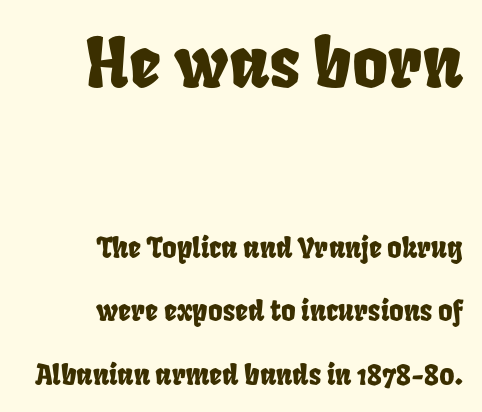
{"width": "condensed", "stroke_contrast": "low", "x_height": "large", "monospaced": "no", "underline": "no", "align": "right", "line_spacing": "loose", "line_spacing_ratio": 2.26, "letter_spacing": "normal", "letter_spacing_em": 0.0, "larger_block": "first", "size_ratio": 2.46, "glyph_px": 69}
